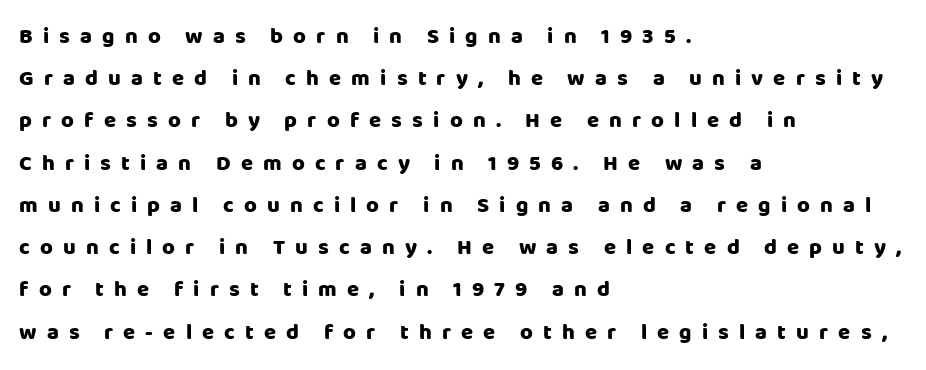
Short note: letters widely spaced. Clear beneath every line of the passage. Line starts are locked; line ends wander. Heavy-handed strokes throughout: this text is bold. Leading is clearly above the norm, producing a sparse column.
